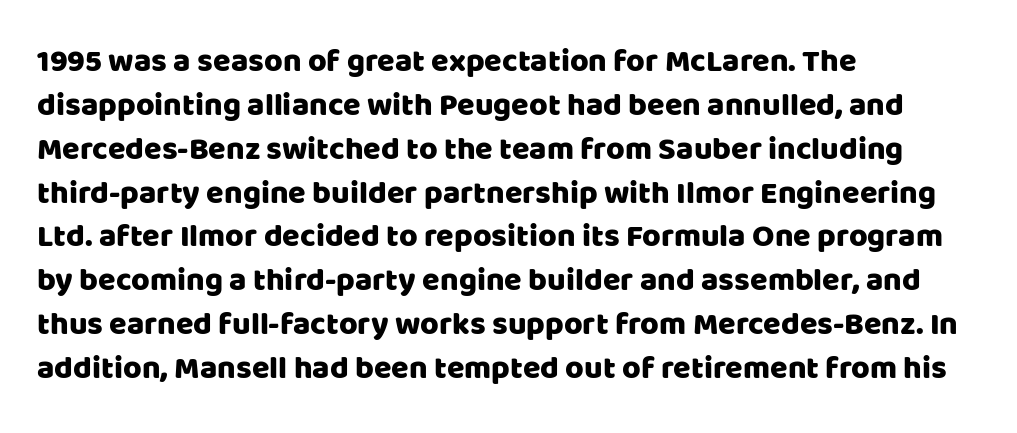
Leftover space on each line is placed entirely after the last word. If you drew a line through each stem, it would be perfectly vertical. The rows are spaced the way most documents space them. The characters display no serif detailing; their extremities are plain.
